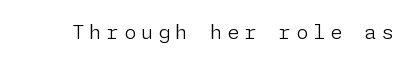
The image shows 20 px text type, upright; set unusually wide letter spacing (+0.24 em), not underlined.
